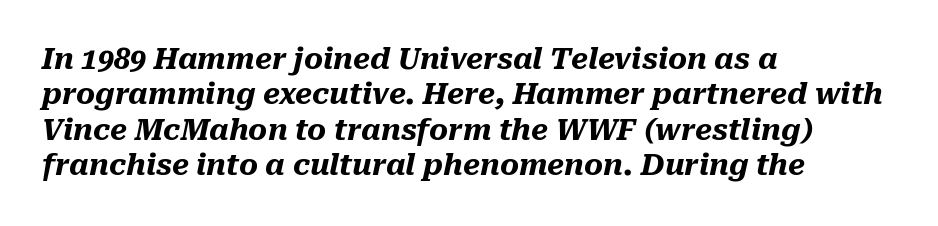
{"italic": "yes", "lean": "right", "slant_degrees": 10, "bold": "yes", "weight": "heavy", "width": "normal", "stroke_contrast": "medium", "x_height": "medium", "monospaced": "no", "underline": "no", "align": "left", "line_spacing_ratio": 1.22, "letter_spacing": "normal", "letter_spacing_em": 0.0, "glyph_px": 29}
